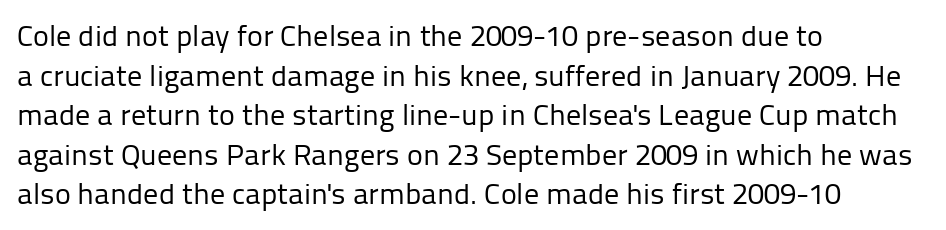
Q: Is the text bold? A: No.
Q: Is the text italic (slanted)? A: No, it is upright.
Q: Is the typeface a serif or a sans-serif typeface? A: Sans-serif.
Q: Is the text underlined? A: No.
Q: How is the paragraph aligned? A: Left-aligned.
Q: Is the spacing between letters normal or unusually wide? A: Normal.
Q: Is the spacing between lines tight, normal or loose? A: Normal.
Q: Width (condensed, normal, or wide)? A: Normal.
Q: Stroke contrast? A: Low.
Q: x-height? A: Medium.
Q: Monospaced? A: No.
